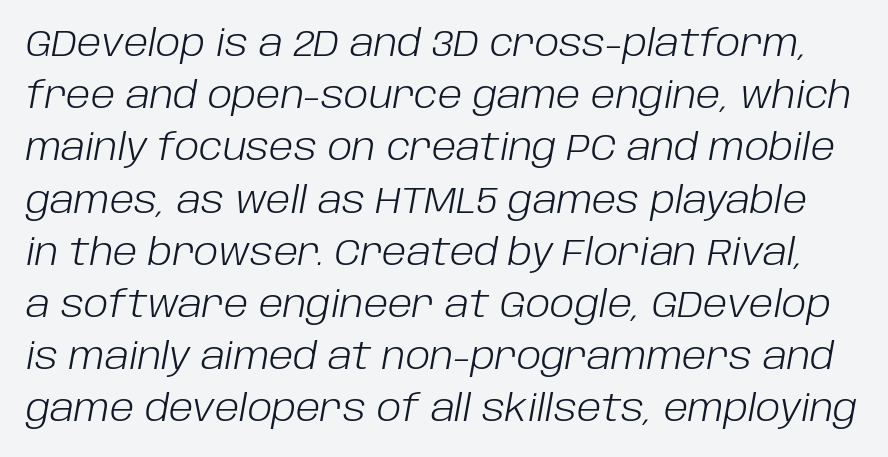
The image shows 37 px light type, italic (leaning right); set normal line spacing (1.41x), normal letter spacing, not underlined; low stroke contrast and a large x-height.
